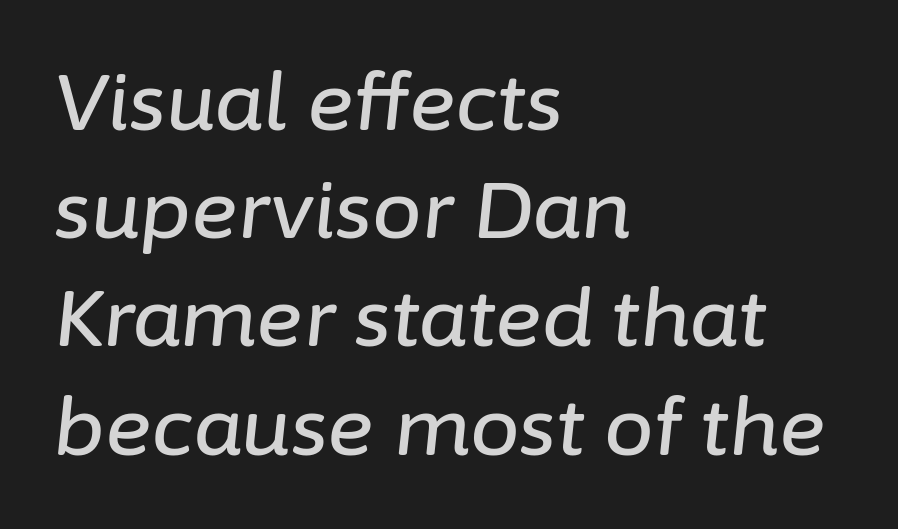
Q: Is the text italic (slanted)? A: Yes, it leans right by about 6 degrees.
Q: Is the text underlined? A: No.
Q: How is the paragraph aligned? A: Left-aligned.
Q: Is the spacing between letters normal or unusually wide? A: Normal.
Q: Is the spacing between lines tight, normal or loose? A: Normal.
Q: Width (condensed, normal, or wide)? A: Normal.
Q: Stroke contrast? A: Low.
Q: x-height? A: Medium.
Q: Monospaced? A: No.
